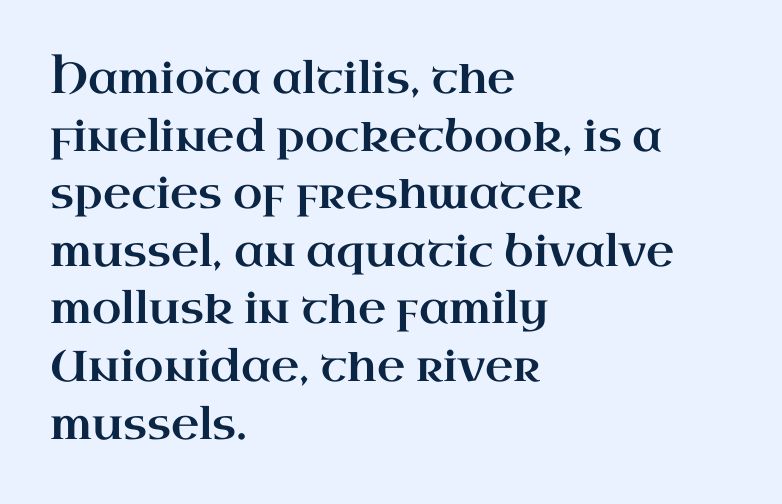
{"serif": "yes", "italic": "no", "width": "wide", "stroke_contrast": "high", "x_height": "small", "monospaced": "no", "underline": "no", "align": "left", "line_spacing": "normal", "line_spacing_ratio": 1.34, "letter_spacing": "normal", "letter_spacing_em": 0.0, "glyph_px": 43}
